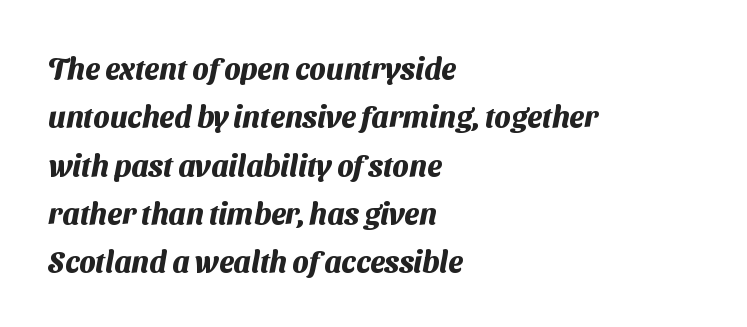
The image shows 30 px heavy sans-serif type; set left-aligned, normal line spacing (1.61x), normal letter spacing, not underlined; medium stroke contrast and a medium x-height.
